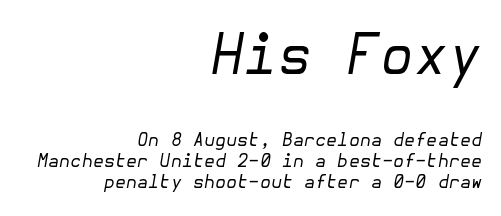
Q: Is the text bold? A: No.
Q: Is the text italic (slanted)? A: Yes, it leans right by about 10 degrees.
Q: Is the text underlined? A: No.
Q: How is the paragraph aligned? A: Right-aligned.
Q: Is the spacing between letters normal or unusually wide? A: Normal.
Q: Which block of text is set in a larger size, the first (top) or the second (bottom)? A: The first (top) one.
Q: Width (condensed, normal, or wide)? A: Normal.
Q: Stroke contrast? A: Low.
Q: x-height? A: Medium.
